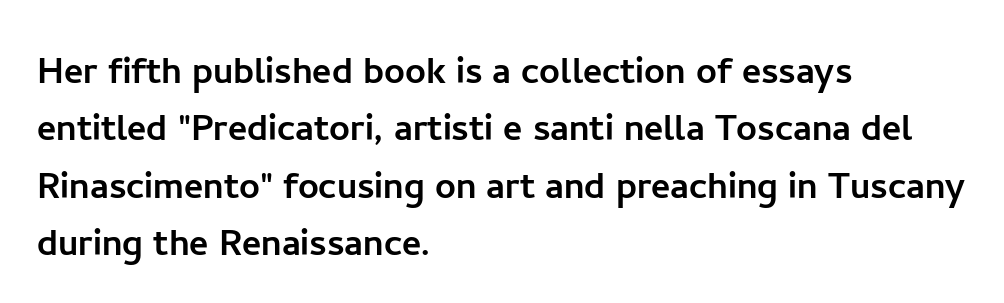
The image shows 46 px sans-serif type, upright; set left-aligned, normal line spacing (1.25x), normal letter spacing, not underlined; low stroke contrast and a medium x-height.
